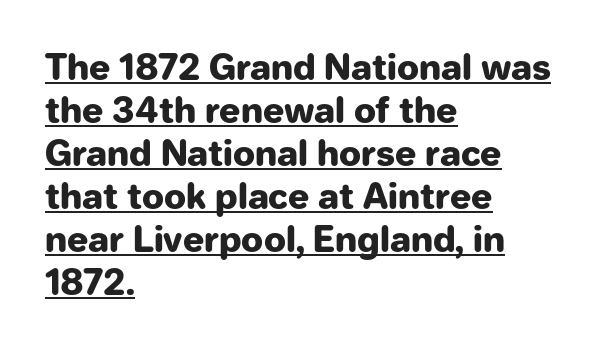
{"serif": "no", "italic": "no", "bold": "yes", "weight": "heavy", "width": "normal", "stroke_contrast": "low", "x_height": "medium", "monospaced": "no", "underline": "yes", "align": "left", "line_spacing_ratio": 1.23, "letter_spacing": "normal", "letter_spacing_em": 0.0, "glyph_px": 35}
